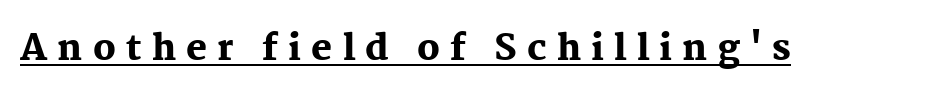
Q: Is the text bold? A: Yes.
Q: Is the text italic (slanted)? A: No, it is upright.
Q: Is the typeface a serif or a sans-serif typeface? A: Serif.
Q: Is the text underlined? A: Yes.
Q: Is the spacing between letters normal or unusually wide? A: Unusually wide.
Q: Width (condensed, normal, or wide)? A: Normal.
Q: Stroke contrast? A: Medium.
Q: x-height? A: Medium.
Q: Monospaced? A: No.
